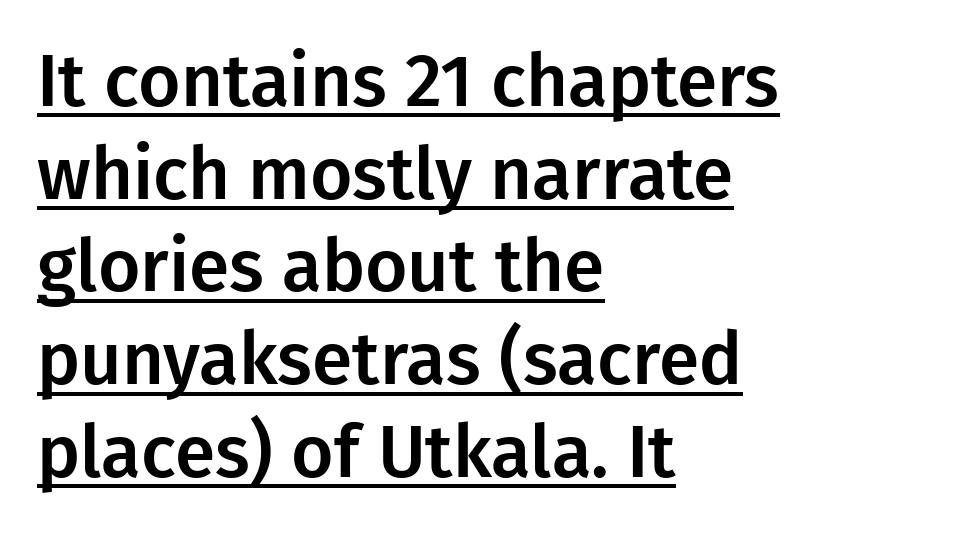
Q: Is the text italic (slanted)? A: No, it is upright.
Q: Is the typeface a serif or a sans-serif typeface? A: Sans-serif.
Q: Is the text underlined? A: Yes.
Q: How is the paragraph aligned? A: Left-aligned.
Q: Is the spacing between letters normal or unusually wide? A: Normal.
Q: Is the spacing between lines tight, normal or loose? A: Normal.
Q: Width (condensed, normal, or wide)? A: Normal.
Q: Stroke contrast? A: Low.
Q: x-height? A: Medium.
Q: Monospaced? A: No.
